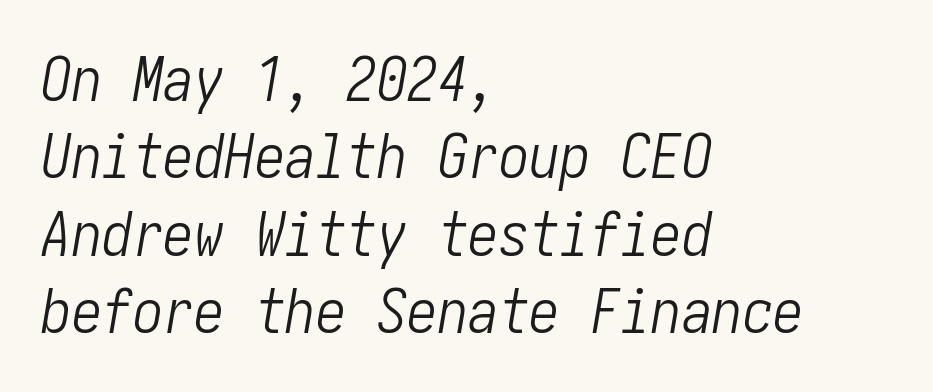
Q: Is the text bold? A: No.
Q: Is the text italic (slanted)? A: Yes, it leans right by about 10 degrees.
Q: Is the text underlined? A: No.
Q: How is the paragraph aligned? A: Left-aligned.
Q: Is the spacing between letters normal or unusually wide? A: Normal.
Q: Is the spacing between lines tight, normal or loose? A: Normal.
Q: Width (condensed, normal, or wide)? A: Condensed.
Q: Stroke contrast? A: Low.
Q: x-height? A: Medium.
